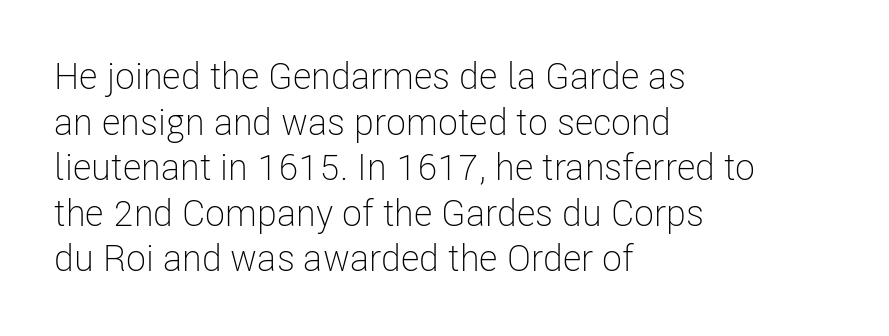
Q: Is the text bold? A: No.
Q: Is the text italic (slanted)? A: No, it is upright.
Q: Is the typeface a serif or a sans-serif typeface? A: Sans-serif.
Q: Is the text underlined? A: No.
Q: How is the paragraph aligned? A: Left-aligned.
Q: Is the spacing between letters normal or unusually wide? A: Normal.
Q: Width (condensed, normal, or wide)? A: Condensed.
Q: Stroke contrast? A: Low.
Q: x-height? A: Medium.
Q: Monospaced? A: No.
